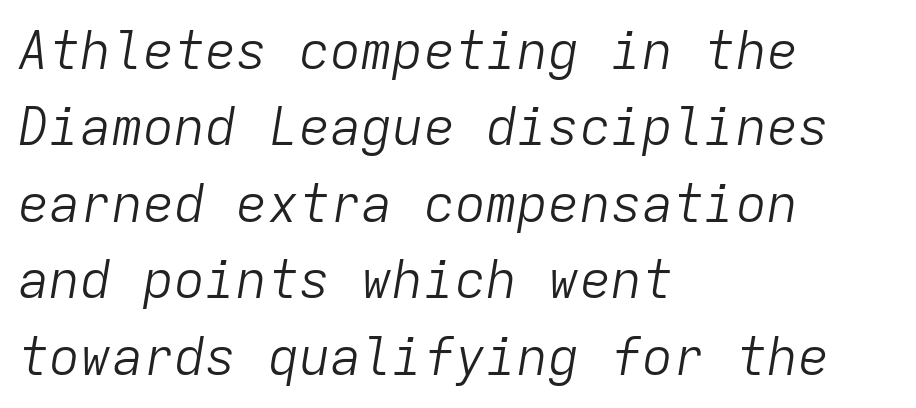
{"italic": "yes", "lean": "right", "slant_degrees": 9, "bold": "no", "weight": "light", "width": "normal", "stroke_contrast": "low", "x_height": "medium", "monospaced": "yes", "underline": "no", "align": "left", "line_spacing": "normal", "line_spacing_ratio": 1.47, "letter_spacing": "normal", "letter_spacing_em": 0.0, "glyph_px": 52}
